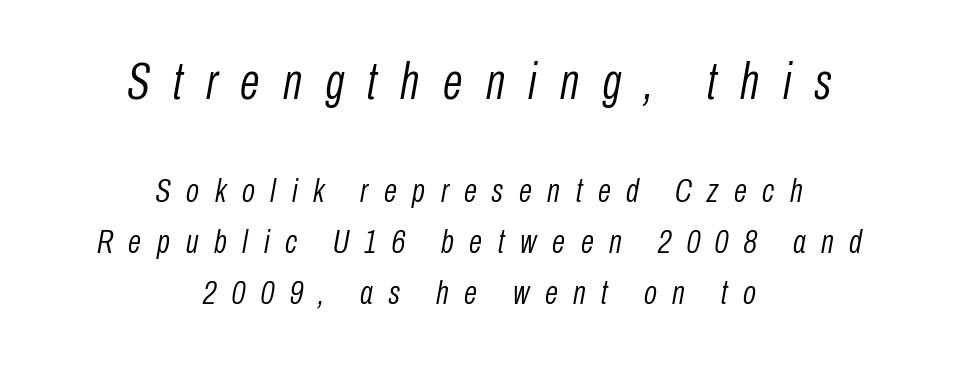
{"italic": "yes", "lean": "right", "slant_degrees": 10, "bold": "no", "weight": "light", "width": "condensed", "stroke_contrast": "low", "x_height": "medium", "monospaced": "no", "underline": "no", "align": "center", "line_spacing": "normal", "line_spacing_ratio": 1.51, "letter_spacing": "wide", "letter_spacing_em": 0.46, "larger_block": "first", "size_ratio": 1.5, "glyph_px": 51}
